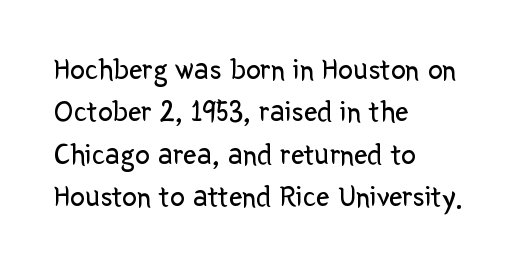
The image shows 30 px regular-weight sans-serif type, upright; set left-aligned, normal line spacing (1.41x), normal letter spacing, not underlined; low stroke contrast and a medium x-height.
